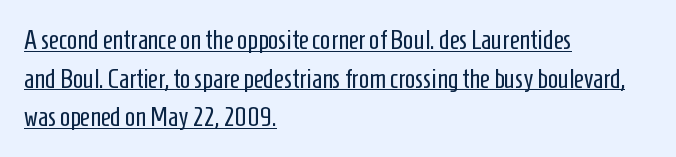
{"italic": "no", "bold": "no", "underline": "yes", "align": "left", "line_spacing": "normal", "line_spacing_ratio": 1.43, "letter_spacing": "normal", "letter_spacing_em": 0.0, "glyph_px": 27}
